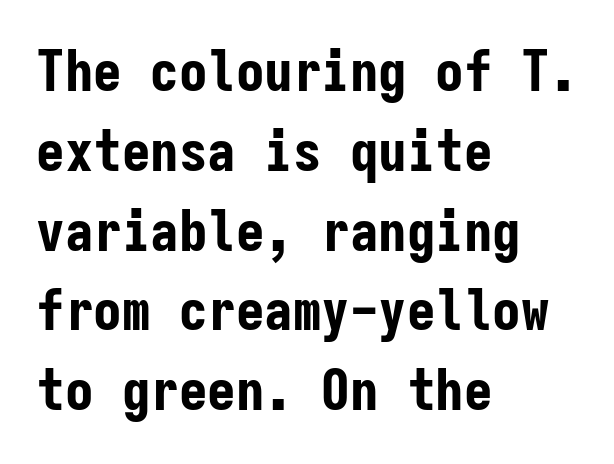
Q: Is the text bold? A: Yes.
Q: Is the text italic (slanted)? A: No, it is upright.
Q: Is the typeface a serif or a sans-serif typeface? A: Sans-serif.
Q: Is the text underlined? A: No.
Q: How is the paragraph aligned? A: Left-aligned.
Q: Is the spacing between letters normal or unusually wide? A: Normal.
Q: Is the spacing between lines tight, normal or loose? A: Normal.
Q: Width (condensed, normal, or wide)? A: Condensed.
Q: Stroke contrast? A: Low.
Q: x-height? A: Medium.
Q: Monospaced? A: Yes.
